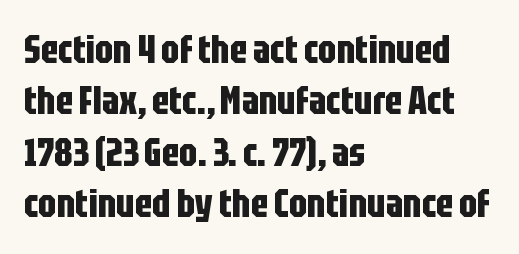
One-word summary of the alignment: left. This sample keeps an unexceptional amount of space between lines. No word sits above an underline. This sample uses a sans-serif face. The letters are bold, with thick, heavy strokes.
